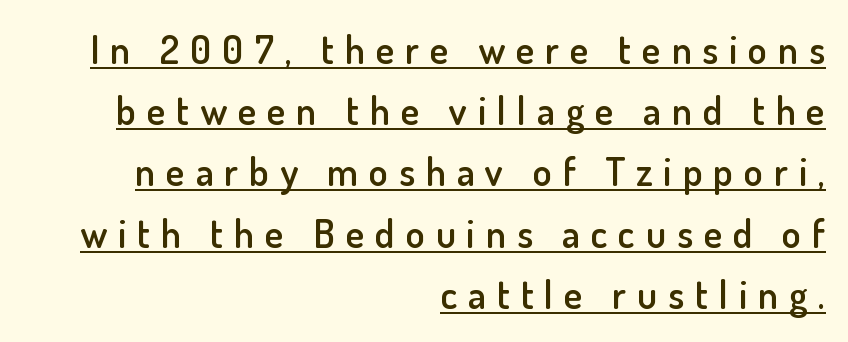
The image shows 39 px semibold sans-serif type, upright; set right-aligned, normal line spacing (1.57x), unusually wide letter spacing (+0.28 em), underlined; low stroke contrast and a small x-height.
